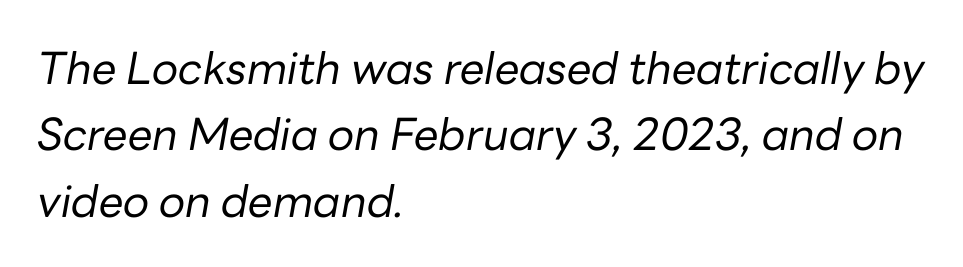
Q: Is the text bold? A: No.
Q: Is the text italic (slanted)? A: Yes, it leans right by about 10 degrees.
Q: Is the text underlined? A: No.
Q: How is the paragraph aligned? A: Left-aligned.
Q: Is the spacing between letters normal or unusually wide? A: Normal.
Q: Is the spacing between lines tight, normal or loose? A: Normal.
Q: Width (condensed, normal, or wide)? A: Normal.
Q: Stroke contrast? A: Low.
Q: x-height? A: Medium.
Q: Monospaced? A: No.
